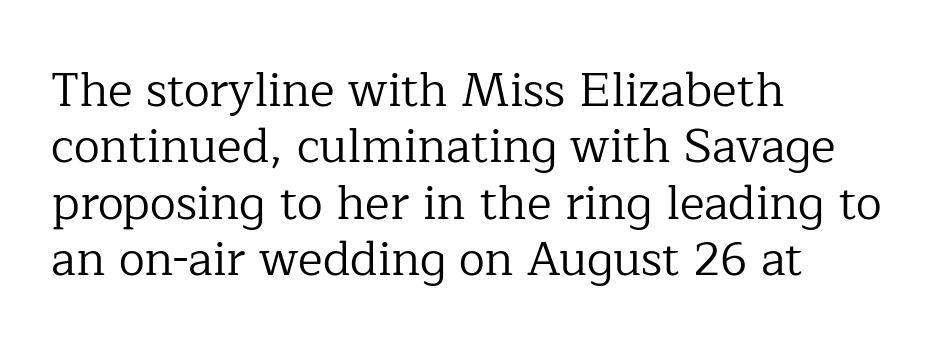
{"serif": "yes", "italic": "no", "bold": "no", "weight": "regular", "width": "normal", "stroke_contrast": "low", "x_height": "medium", "monospaced": "no", "underline": "no", "align": "left", "line_spacing_ratio": 1.2, "letter_spacing": "normal", "letter_spacing_em": 0.0, "glyph_px": 47}
